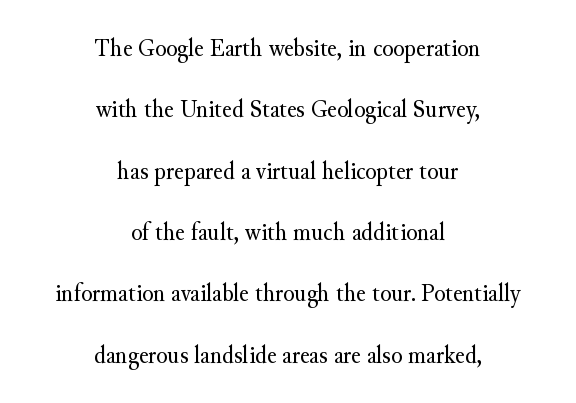
No extra tracking has been applied to these lines. The letters stand upright; this is a roman face. A centered setting, common on invitations and titles, is used for this passage. The vertical gap from one line to the next is large.
